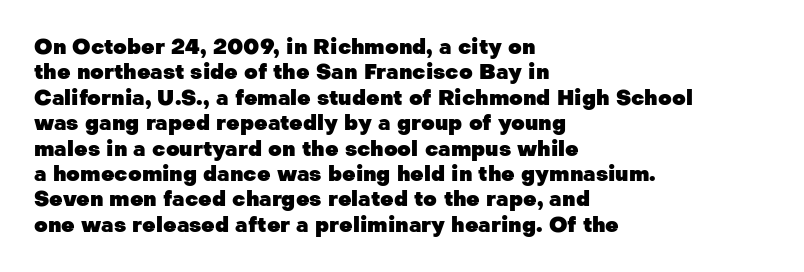
The gaps between neighbouring characters are ordinary and unremarkable. Heavy, bold letterforms. Posture: straight, roman, zero tilt. Caption: multi-line text, flush left, ragged right. Clear beneath every line of the passage.
